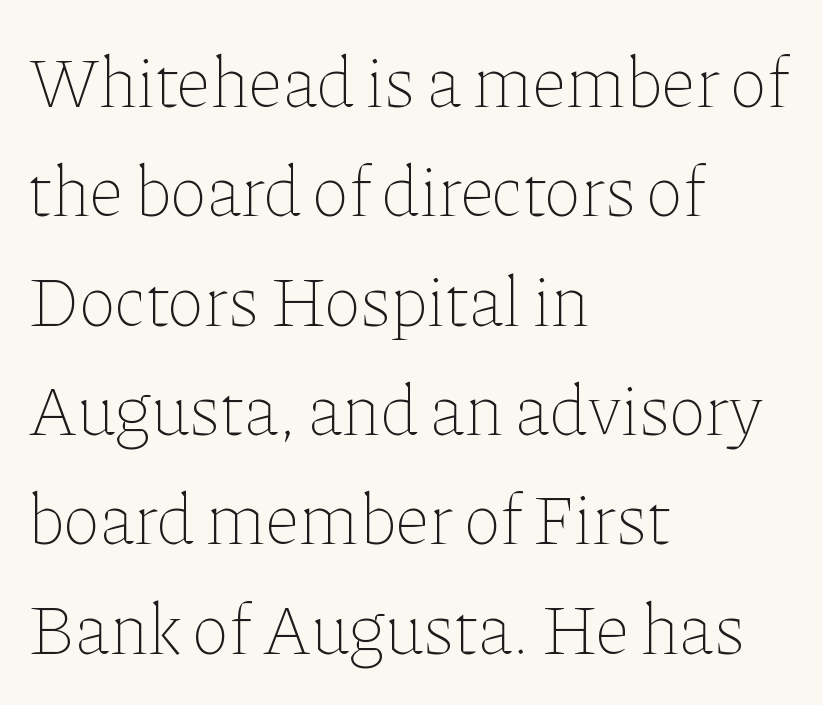
Nope, not italic — everything's standing straight. Each line starts at the same left margin while the right side varies. Horizontal bands of white between lines are of average thickness. You could call the tracking neutral — neither tight nor loose.
